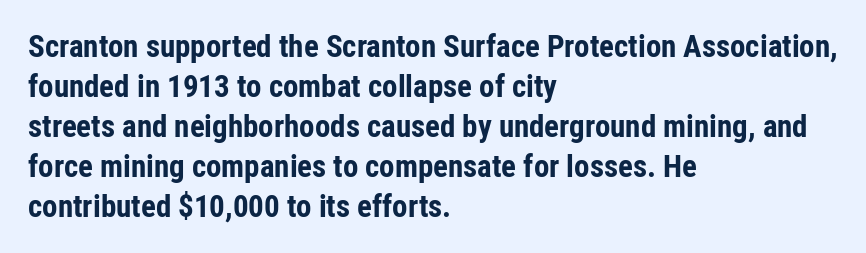
Q: Is the text bold? A: Yes.
Q: Is the text italic (slanted)? A: No, it is upright.
Q: Is the typeface a serif or a sans-serif typeface? A: Sans-serif.
Q: Is the text underlined? A: No.
Q: How is the paragraph aligned? A: Left-aligned.
Q: Is the spacing between letters normal or unusually wide? A: Normal.
Q: Is the spacing between lines tight, normal or loose? A: Normal.
Q: Width (condensed, normal, or wide)? A: Condensed.
Q: Stroke contrast? A: Low.
Q: x-height? A: Medium.
Q: Monospaced? A: No.
